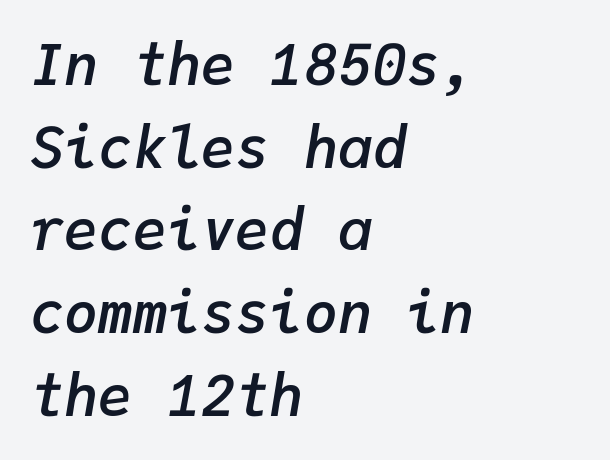
The image shows 57 px semibold type, italic (leaning right), monospaced; set left-aligned, normal line spacing (1.45x), normal letter spacing, not underlined; low stroke contrast and a medium x-height.
